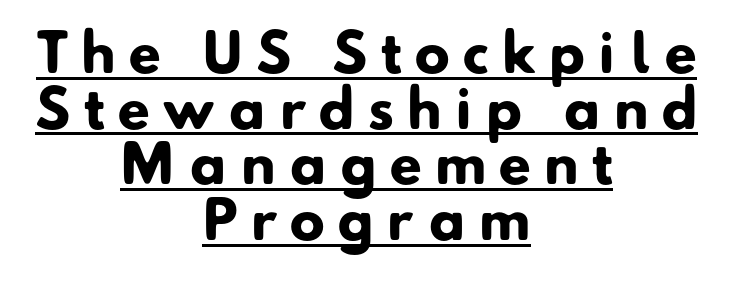
The setting favours the middle, as headings and verse often do. A typographer would call this underscored text. Substantial extra tracking has been applied to these lines. The face used here is a sans, in the tradition of grotesques and geometrics.
